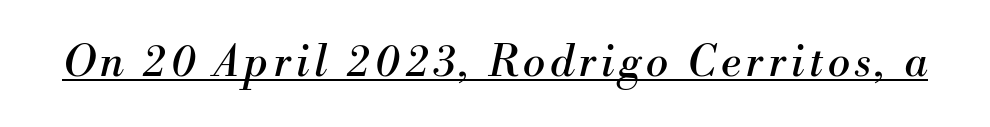
{"serif": "yes", "italic": "yes", "lean": "right", "slant_degrees": 13, "bold": "no", "weight": "regular", "width": "normal", "stroke_contrast": "medium", "x_height": "small", "monospaced": "no", "underline": "yes", "glyph_px": 42}
